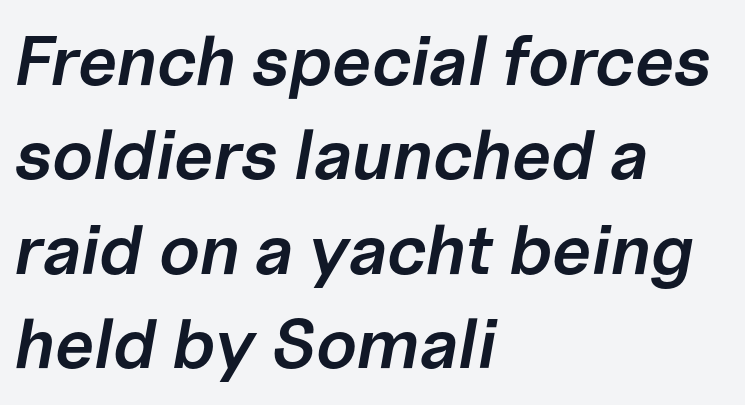
{"italic": "yes", "lean": "right", "slant_degrees": 10, "bold": "semi", "weight": "semibold", "width": "normal", "stroke_contrast": "low", "x_height": "medium", "monospaced": "no", "underline": "no", "align": "left", "line_spacing": "normal", "line_spacing_ratio": 1.35, "letter_spacing": "normal", "letter_spacing_em": 0.0, "glyph_px": 70}
